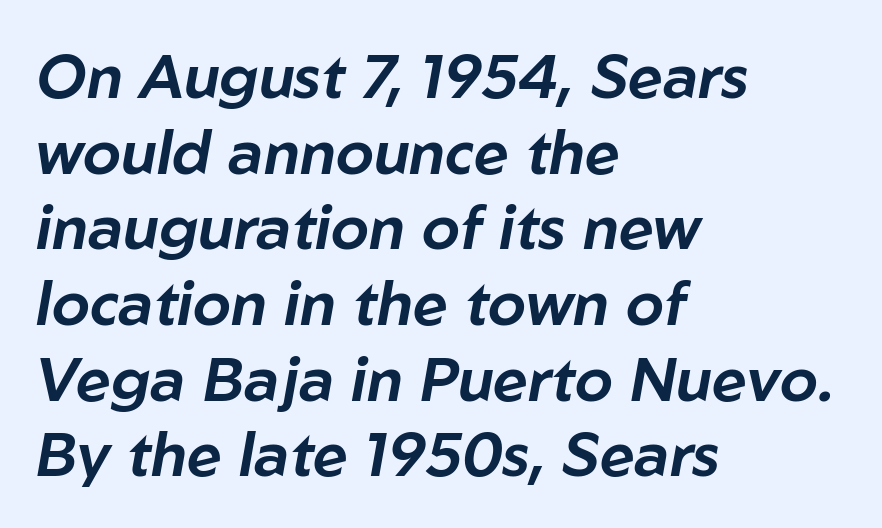
Q: Is the text italic (slanted)? A: Yes, it leans right by about 10 degrees.
Q: Is the text underlined? A: No.
Q: How is the paragraph aligned? A: Left-aligned.
Q: Is the spacing between letters normal or unusually wide? A: Normal.
Q: Width (condensed, normal, or wide)? A: Normal.
Q: Stroke contrast? A: Low.
Q: x-height? A: Medium.
Q: Monospaced? A: No.
